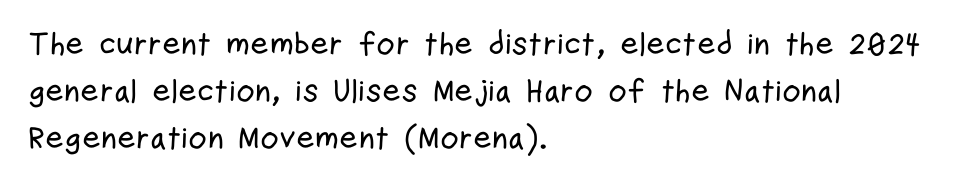
Q: Is the text italic (slanted)? A: No, it is upright.
Q: Is the typeface a serif or a sans-serif typeface? A: Sans-serif.
Q: Is the text underlined? A: No.
Q: How is the paragraph aligned? A: Left-aligned.
Q: Is the spacing between letters normal or unusually wide? A: Normal.
Q: Is the spacing between lines tight, normal or loose? A: Normal.
Q: Width (condensed, normal, or wide)? A: Condensed.
Q: Stroke contrast? A: Low.
Q: x-height? A: Medium.
Q: Monospaced? A: No.
